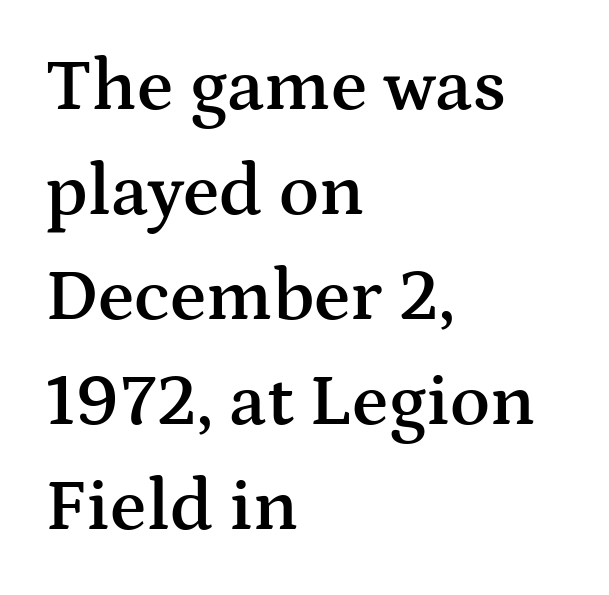
Q: Is the text bold? A: Semi-bold.
Q: Is the text italic (slanted)? A: No, it is upright.
Q: Is the typeface a serif or a sans-serif typeface? A: Serif.
Q: Is the text underlined? A: No.
Q: How is the paragraph aligned? A: Left-aligned.
Q: Is the spacing between letters normal or unusually wide? A: Normal.
Q: Is the spacing between lines tight, normal or loose? A: Normal.
Q: Width (condensed, normal, or wide)? A: Wide.
Q: Stroke contrast? A: Medium.
Q: x-height? A: Medium.
Q: Monospaced? A: No.
